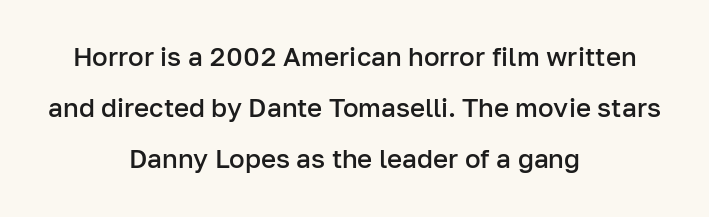
Does the leading feel generous? Absolutely, it's lavish. Beneath every word, the page is bare. The rendering keeps characters at their native spacing. Italic: no, the glyphs are upright roman.
